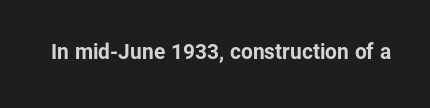
Q: Is the text bold? A: Yes.
Q: Is the text italic (slanted)? A: No, it is upright.
Q: Is the text underlined? A: No.
Q: Is the spacing between letters normal or unusually wide? A: Normal.
